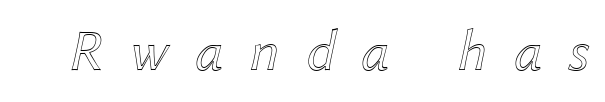
Q: Is the text italic (slanted)? A: Yes, it leans right by about 12 degrees.
Q: Is the text underlined? A: No.
Q: Is the spacing between letters normal or unusually wide? A: Unusually wide.
Q: Width (condensed, normal, or wide)? A: Normal.
Q: x-height? A: Medium.
Q: Monospaced? A: No.
